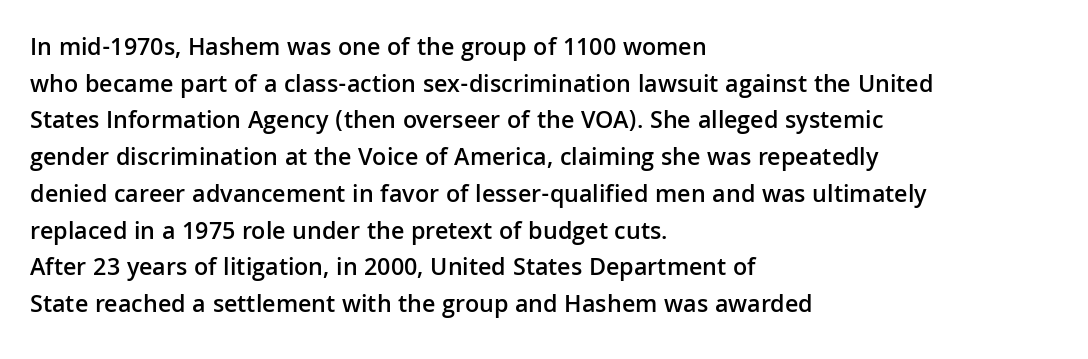
The gaps between neighbouring characters are ordinary and unremarkable. Clear beneath every line of the passage. The lettering holds an erect, upright posture throughout. Line starts are locked; line ends wander.
